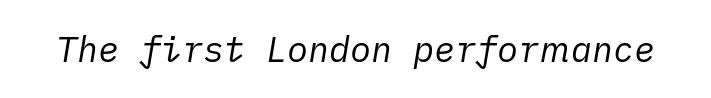
Q: Is the text bold? A: No.
Q: Is the text italic (slanted)? A: Yes, it leans right by about 10 degrees.
Q: Is the text underlined? A: No.
Q: Is the spacing between letters normal or unusually wide? A: Normal.
Q: Width (condensed, normal, or wide)? A: Normal.
Q: Stroke contrast? A: Low.
Q: x-height? A: Medium.
